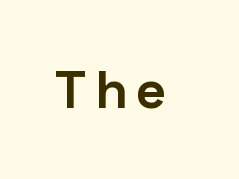
Character widths vary here, with narrow letters taking less room than wide ones. Ordinary non-slanted type is in use. Students, this is bold: see how much ink each stroke carries. Each letter's strokes conclude bluntly, with no projecting serifs.
